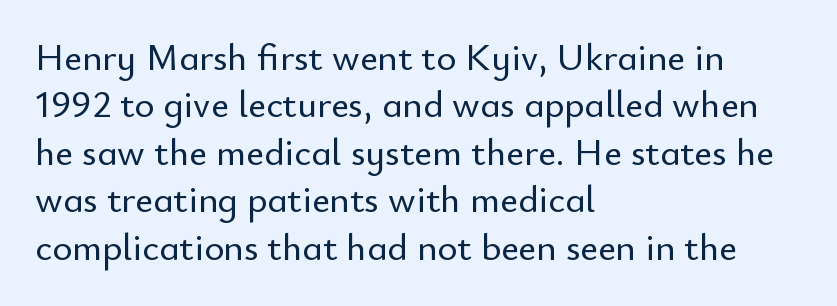
The image shows 38 px sans-serif type, upright; set left-aligned, normal line spacing (1.25x), normal letter spacing, not underlined; low stroke contrast and a small x-height.
